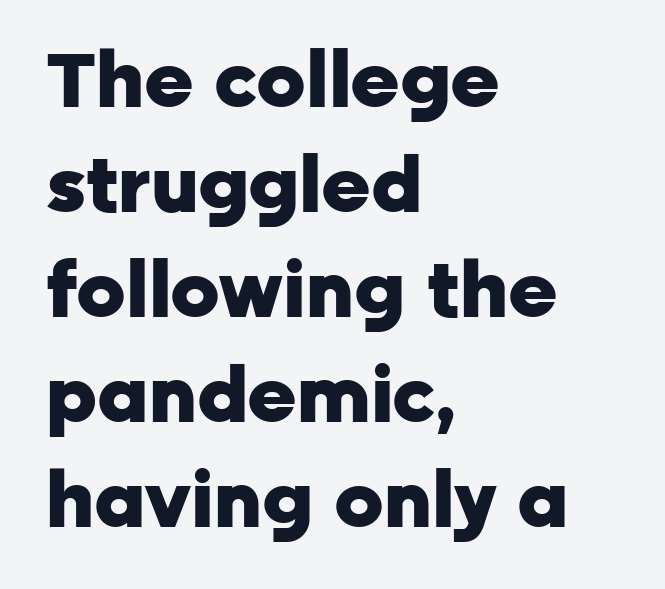
{"serif": "no", "italic": "no", "bold": "yes", "weight": "heavy", "width": "normal", "stroke_contrast": "low", "x_height": "medium", "monospaced": "no", "underline": "no", "align": "left", "line_spacing": "normal", "line_spacing_ratio": 1.38, "letter_spacing": "normal", "letter_spacing_em": 0.0, "glyph_px": 76}
